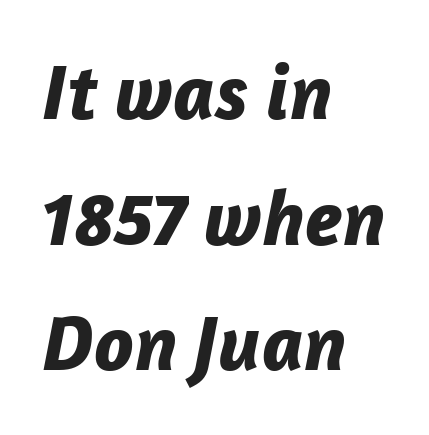
The image shows 79 px bold type, italic (leaning right); set left-aligned, normal line spacing (1.59x), normal letter spacing, not underlined; low stroke contrast and a medium x-height.
